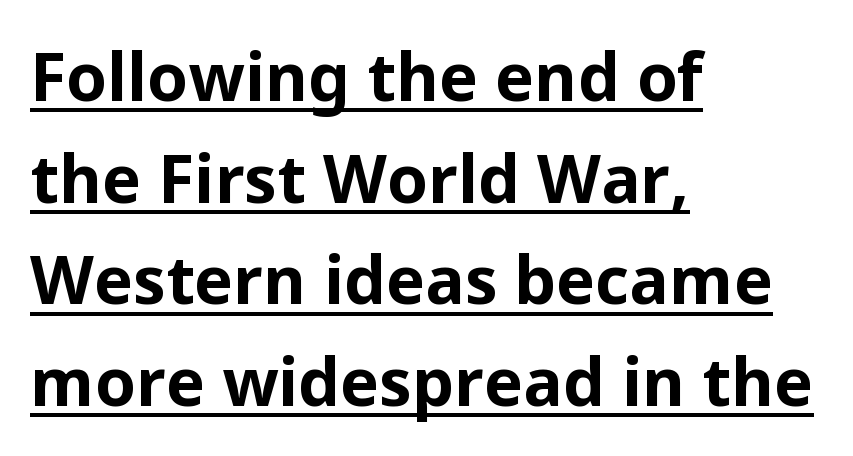
Q: Is the text bold? A: Yes.
Q: Is the text italic (slanted)? A: No, it is upright.
Q: Is the typeface a serif or a sans-serif typeface? A: Sans-serif.
Q: Is the text underlined? A: Yes.
Q: How is the paragraph aligned? A: Left-aligned.
Q: Is the spacing between letters normal or unusually wide? A: Normal.
Q: Is the spacing between lines tight, normal or loose? A: Normal.
Q: Width (condensed, normal, or wide)? A: Normal.
Q: Stroke contrast? A: Low.
Q: x-height? A: Medium.
Q: Monospaced? A: No.
